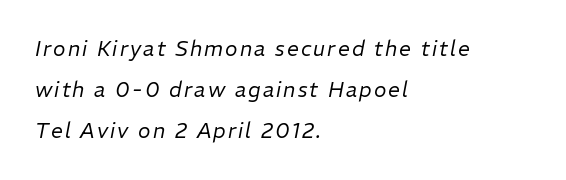
You could fit nearly another row in the gap between these rows. Posture: slanted. Honestly, there is no underline to notice here at all. Every row of glyphs begins at an identical x-position on the left.
